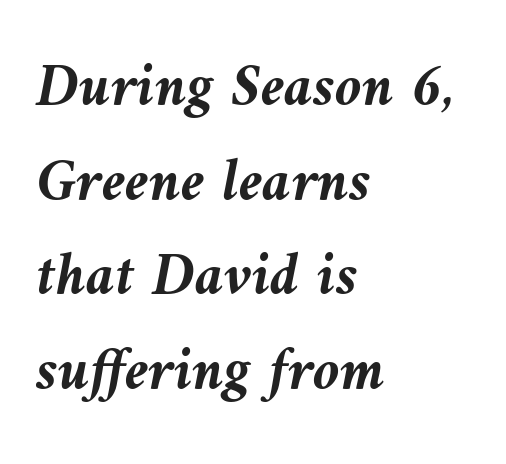
The rendering uses natural spacing where letterforms have individual widths. The type is set solid horizontally, with unmodified tracking. A typesetter would call this leading conventional body-copy spacing. The typography opts for an oblique posture over an upright one. Is the block centered? No — it sits flush against the left margin. Rule under the text: the space is simply empty.
